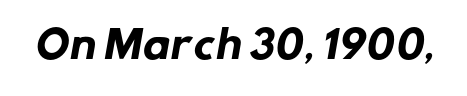
A full-strength bold gives these letters their thick strokes. The passage shown is typed in a proportional face where columns would drift. What stands out about the letter spacing? Nothing — it is the standard amount. Font category for this specimen: sans-serif. Honestly, there is no underline to notice here at all.
